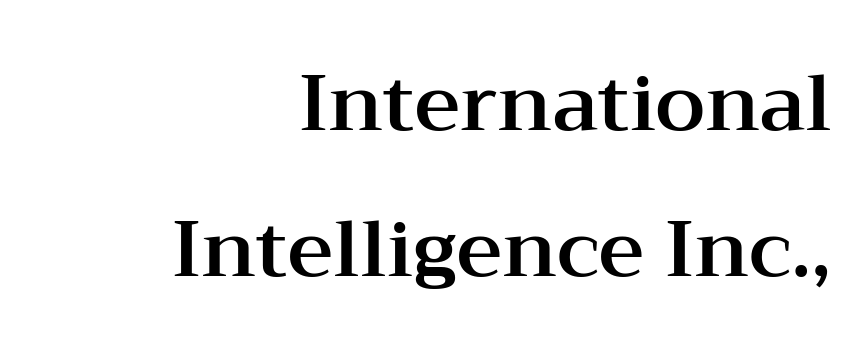
These lines stack with their right ends in a neat column. A typesetter would call this proportional, since set widths differ per character. To sum up the face: it has serifs. Words float on clear page, feet unadorned. Do the letters lean? They stand straight. The face used here is rendered with its standard letterfit.
